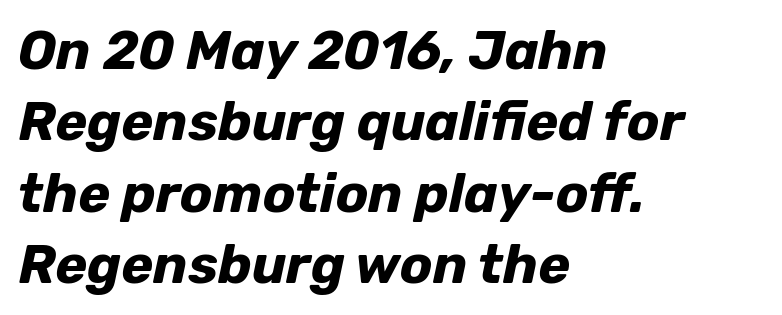
Varying glyph widths throughout — classic text-font behaviour. The face used here is rendered with its standard letterfit. The zone under the glyphs is completely vacant. The paragraph has a hard left edge and a soft right edge. The whole block is typeset with a tilt.
